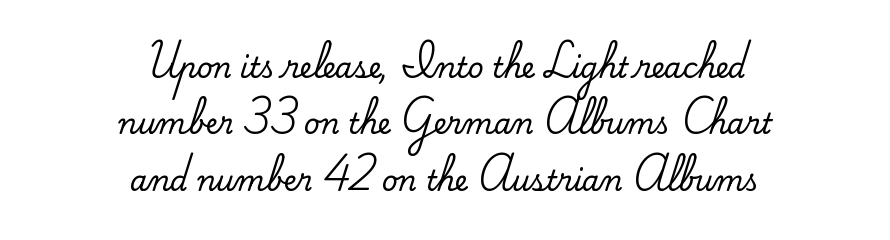
{"serif": "yes", "width": "normal", "stroke_contrast": "medium", "x_height": "small", "monospaced": "no", "underline": "no", "align": "center", "line_spacing": "loose", "line_spacing_ratio": 2.01, "letter_spacing": "normal", "letter_spacing_em": 0.0, "glyph_px": 28}
